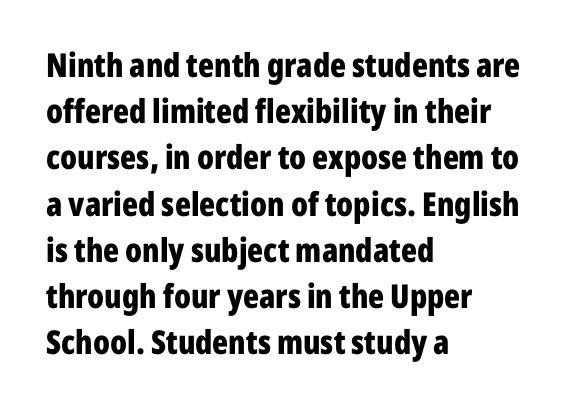
The typography opts for an upright posture over an oblique one. Grotesque or geometric, the face here clearly has no serifs. The gaps between neighbouring characters are ordinary and unremarkable. Underline: absent. If you drew a ruler down the left edge, every line would touch it.
